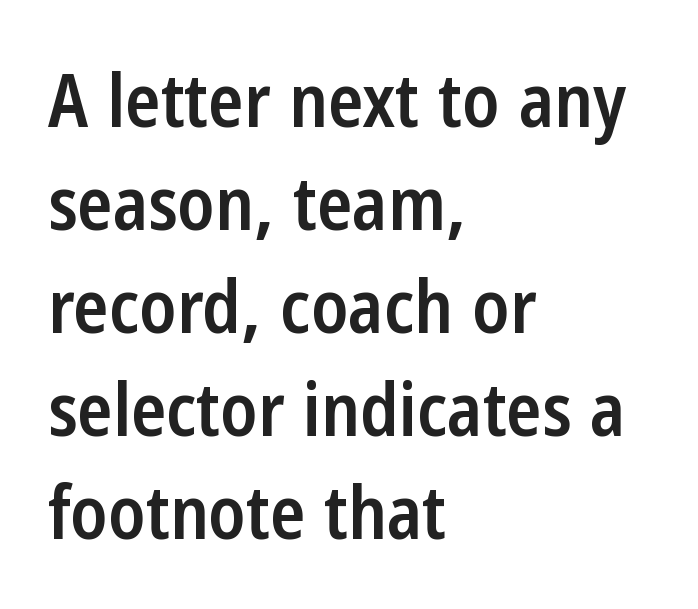
Q: Is the text bold? A: Semi-bold.
Q: Is the text italic (slanted)? A: No, it is upright.
Q: Is the typeface a serif or a sans-serif typeface? A: Sans-serif.
Q: Is the text underlined? A: No.
Q: How is the paragraph aligned? A: Left-aligned.
Q: Is the spacing between letters normal or unusually wide? A: Normal.
Q: Is the spacing between lines tight, normal or loose? A: Normal.
Q: Width (condensed, normal, or wide)? A: Condensed.
Q: Stroke contrast? A: Low.
Q: x-height? A: Medium.
Q: Monospaced? A: No.
